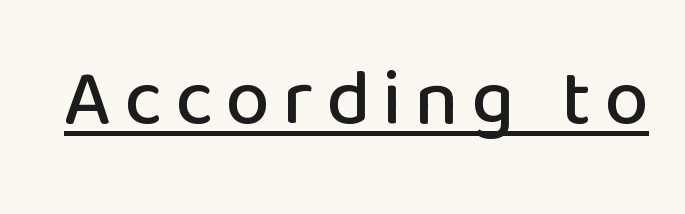
Q: Is the text italic (slanted)? A: No, it is upright.
Q: Is the typeface a serif or a sans-serif typeface? A: Sans-serif.
Q: Is the text underlined? A: Yes.
Q: Width (condensed, normal, or wide)? A: Normal.
Q: Stroke contrast? A: Low.
Q: x-height? A: Medium.
Q: Monospaced? A: No.
